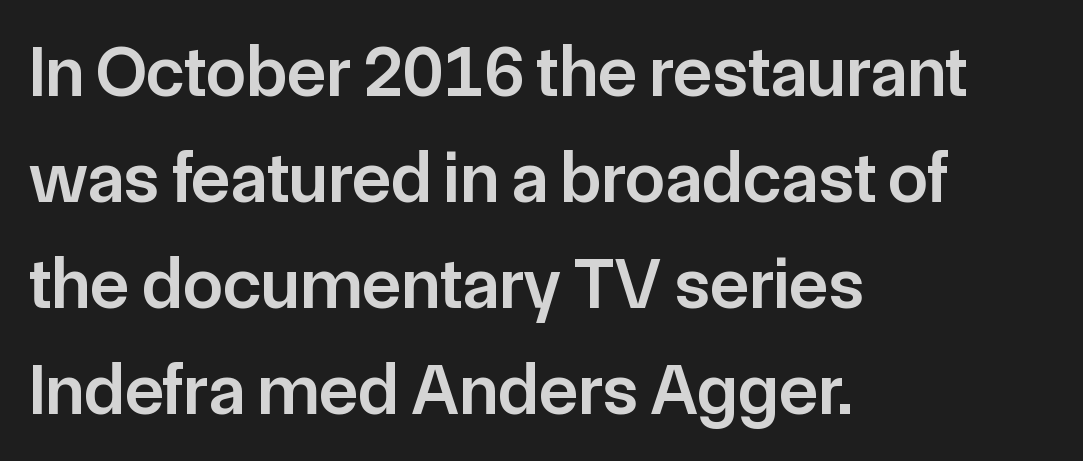
The image shows 72 px semibold sans-serif type, upright; set left-aligned, normal line spacing (1.47x), normal letter spacing, not underlined; low stroke contrast and a medium x-height.
